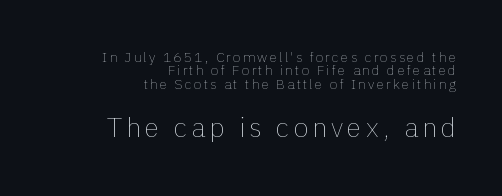
The image shows 27 px text type, upright; set right-aligned, tight line spacing (0.95x), not underlined; the second (bottom) block is 1.93x larger.
